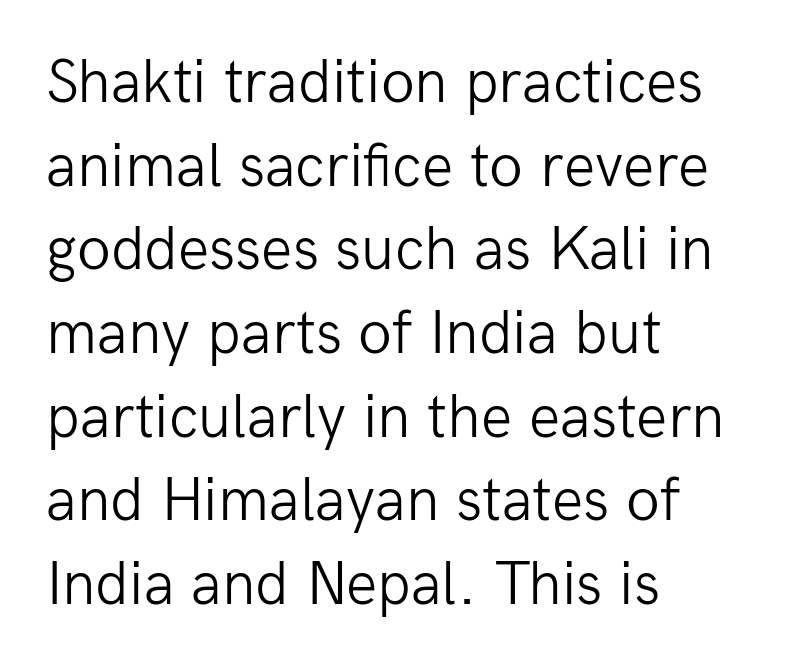
Each row of text sits above clean, open space. Glyph-to-glyph distance matches everyday printed text. The passage shown is typed in a proportional face where columns would drift. Characters remain perfectly vertical along every line.
